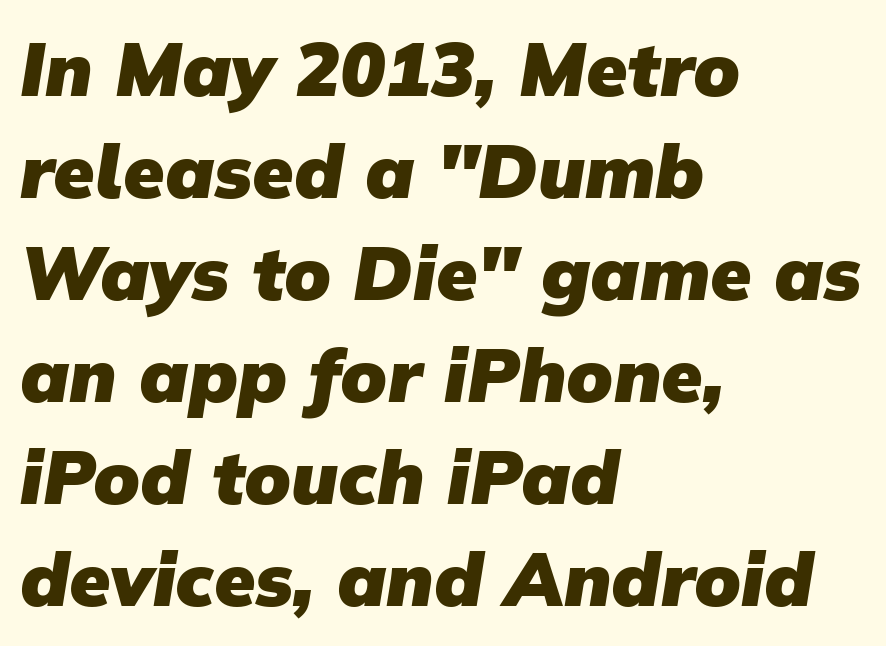
These lines are rendered in a variable-pitch font. The rag falls on the right side of this text block. The passage shown is emphatically bold. A typesetter would call this zero additional tracking.
